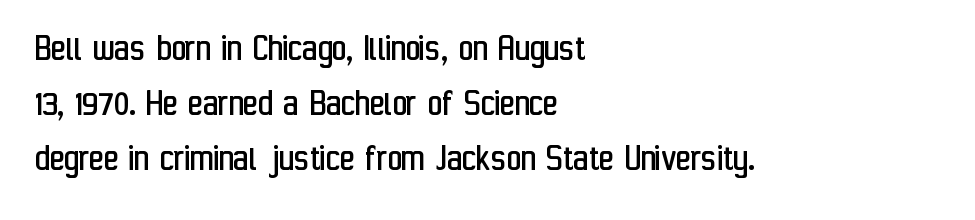
The image shows 40 px regular-weight, condensed sans-serif type, upright; set left-aligned, normal line spacing (1.38x), normal letter spacing, not underlined; low stroke contrast and a medium x-height.
